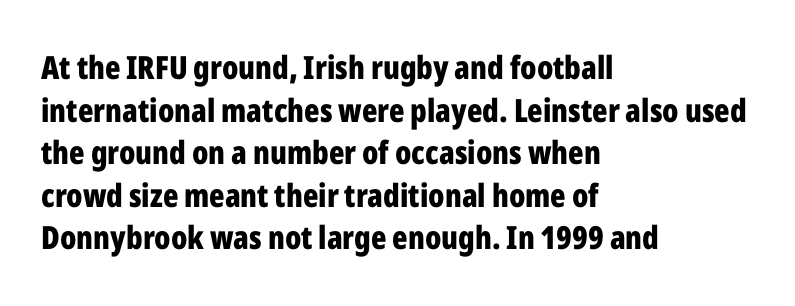
Q: Is the text bold? A: Yes.
Q: Is the text italic (slanted)? A: No, it is upright.
Q: Is the typeface a serif or a sans-serif typeface? A: Sans-serif.
Q: Is the text underlined? A: No.
Q: How is the paragraph aligned? A: Left-aligned.
Q: Is the spacing between letters normal or unusually wide? A: Normal.
Q: Is the spacing between lines tight, normal or loose? A: Normal.
Q: Width (condensed, normal, or wide)? A: Condensed.
Q: Stroke contrast? A: Low.
Q: x-height? A: Medium.
Q: Monospaced? A: No.
